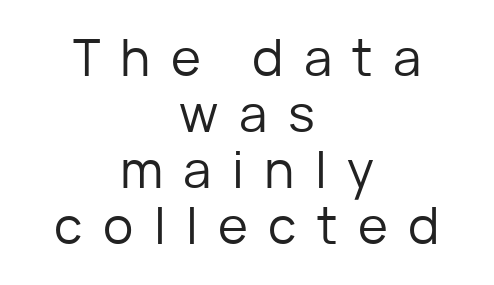
{"serif": "no", "italic": "no", "bold": "no", "weight": "regular", "width": "normal", "stroke_contrast": "low", "x_height": "medium", "monospaced": "no", "underline": "no", "align": "center", "line_spacing": "tight", "line_spacing_ratio": 1.1, "letter_spacing": "wide", "letter_spacing_em": 0.4, "glyph_px": 51}
